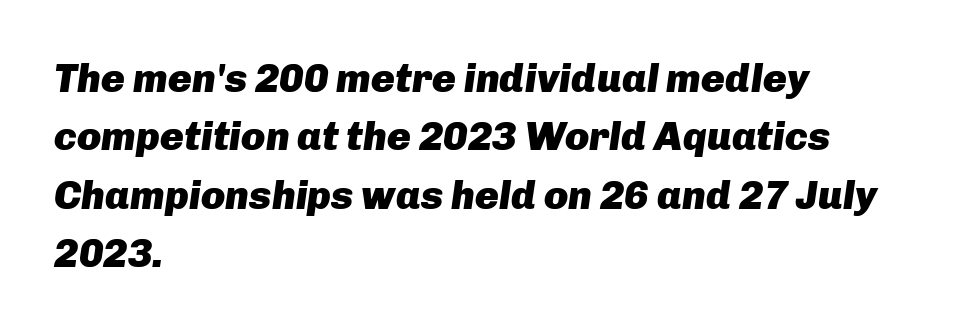
The image shows 40 px heavy type, italic (leaning right); set left-aligned, normal line spacing (1.46x), normal letter spacing, not underlined; low stroke contrast and a medium x-height.
